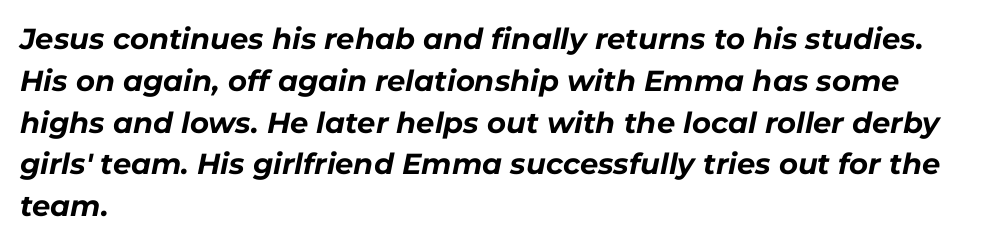
Q: Is the text bold? A: Yes.
Q: Is the text italic (slanted)? A: Yes, it leans right by about 11 degrees.
Q: Is the text underlined? A: No.
Q: How is the paragraph aligned? A: Left-aligned.
Q: Is the spacing between letters normal or unusually wide? A: Normal.
Q: Is the spacing between lines tight, normal or loose? A: Normal.
Q: Width (condensed, normal, or wide)? A: Normal.
Q: Stroke contrast? A: Low.
Q: x-height? A: Medium.
Q: Monospaced? A: No.
